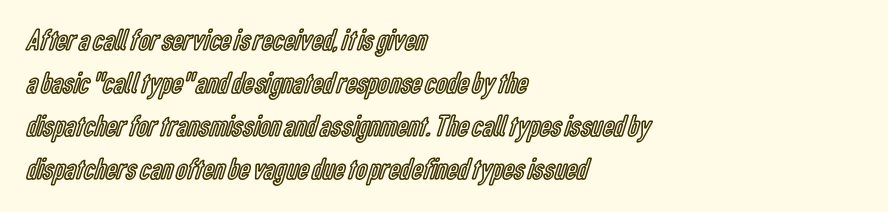
The image shows 31 px condensed type; set left-aligned, normal line spacing (1.39x), normal letter spacing, not underlined; a medium x-height.
